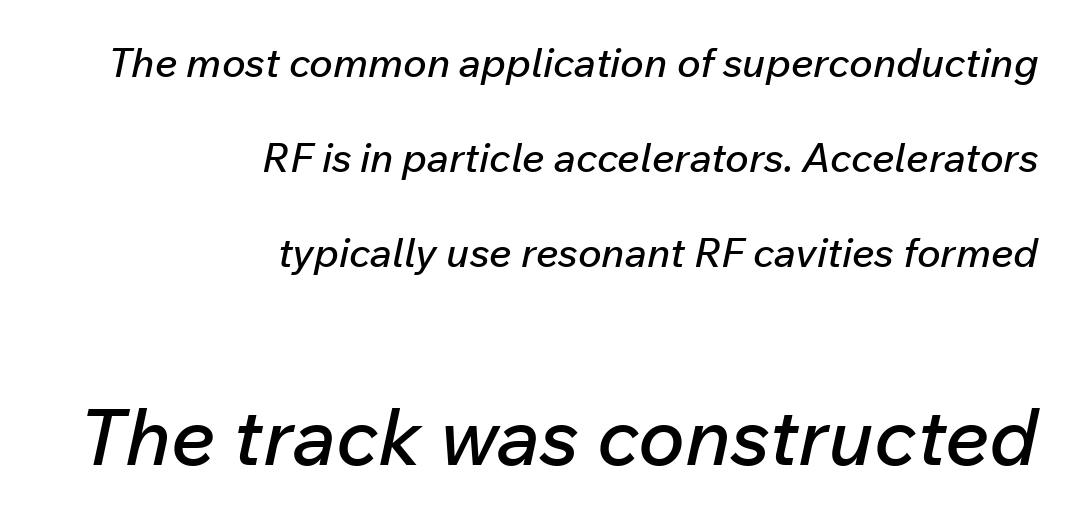
No word sits above an underline. Spacing verdict: proportional, widths tailored to each character. Size contrast runs from small at the top to large at the bottom. Each word holds together tightly as a unit, with standard inter-letter gaps. The letters are slanted; this is an italic face.
